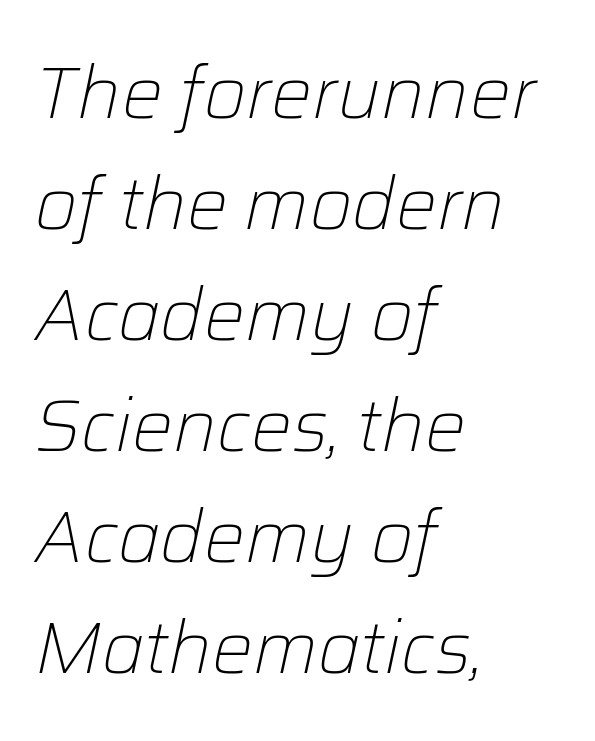
{"italic": "yes", "lean": "right", "slant_degrees": 12, "bold": "no", "weight": "light", "width": "normal", "stroke_contrast": "low", "x_height": "medium", "monospaced": "no", "underline": "no", "align": "left", "line_spacing": "normal", "line_spacing_ratio": 1.52, "letter_spacing": "normal", "letter_spacing_em": 0.0, "glyph_px": 73}
